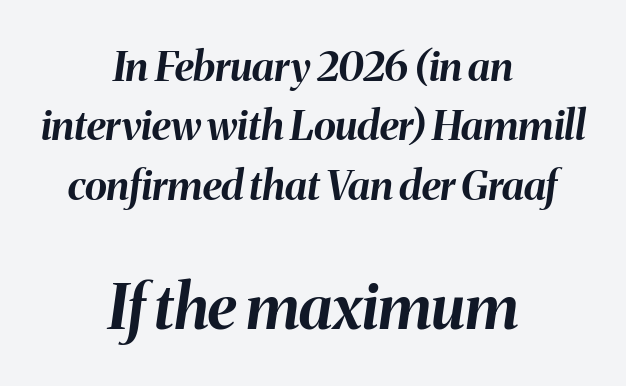
Layout note: lines centered. Whoever set this chose a conventional vertical rhythm. Yep, that's italic — everything's leaning. The emphasis by scale lands on block number two, below. Clear beneath every line of the passage. Students, this is bold: see how much ink each stroke carries.
